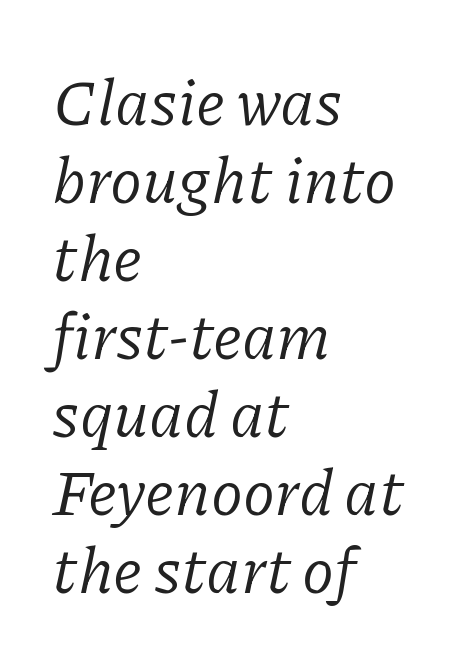
These lines are rendered in a variable-pitch font. The type family on display is of the serif kind. The typesetter chose a ragged-right arrangement here. Rendered with sloped, italic letterforms. Any mark beneath the type? The region is blank. Each word holds together tightly as a unit, with standard inter-letter gaps.
